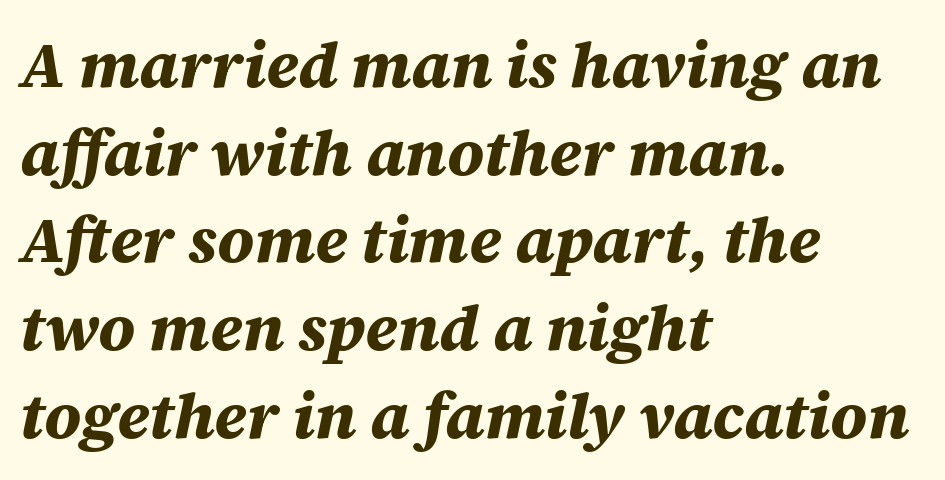
The image shows 64 px bold type, italic (leaning right); set left-aligned, normal line spacing (1.37x), normal letter spacing, not underlined; medium stroke contrast and a large x-height.
